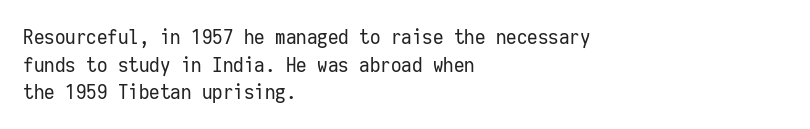
Q: Is the text bold? A: No.
Q: Is the text italic (slanted)? A: No, it is upright.
Q: Is the text underlined? A: No.
Q: How is the paragraph aligned? A: Left-aligned.
Q: Is the spacing between letters normal or unusually wide? A: Normal.
Q: Is the spacing between lines tight, normal or loose? A: Normal.
